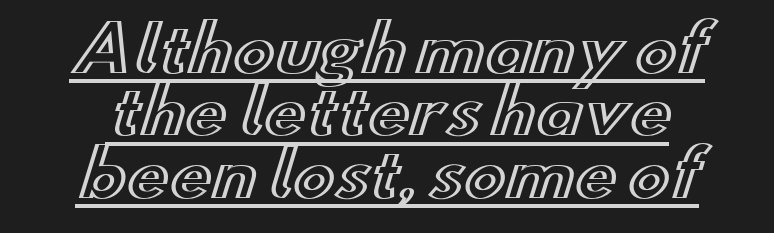
The space between consecutive lines is stingy. The specimen includes a rule beneath the text block's lines. Spacing verdict: proportional, widths tailored to each character. How are the letters spaced? Ordinarily, with no added tracking.
